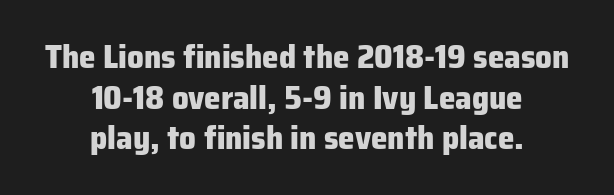
{"serif": "no", "italic": "no", "bold": "yes", "weight": "heavy", "width": "normal", "stroke_contrast": "low", "x_height": "medium", "monospaced": "no", "underline": "no", "align": "center", "line_spacing_ratio": 1.23, "letter_spacing": "normal", "letter_spacing_em": 0.0, "glyph_px": 33}
